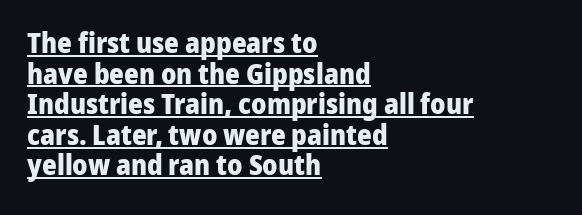
The image shows 28 px heavy sans-serif type, upright; set left-aligned, tight line spacing (1.09x), normal letter spacing, underlined; low stroke contrast and a medium x-height.
